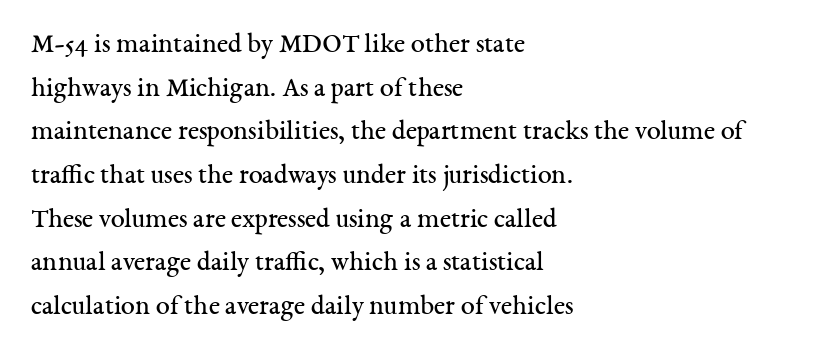
Unbolded letterforms with no extra heft. Bare-footed words on every line. The letters advance in unequal steps, a hallmark of proportional type. The letterforms sit shoulder to shoulder at normal distance. In CSS terms this would be text-align: left.
